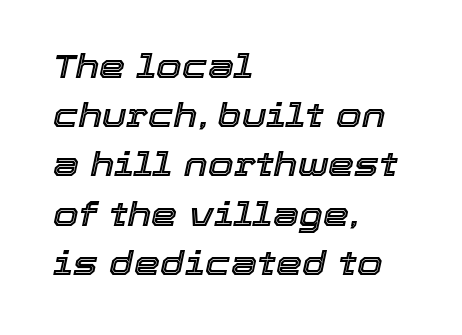
If you measured baseline to baseline, you'd find a middling distance. Look at the tracking — it's just the regular setting, nothing added. Note the varied advance widths — an 'i' is clearly narrower than an 'm'. The letters are slanted; this is an italic face. The specimen omits any rule beneath the text block's lines. Leftover space on each line is placed entirely after the last word.
